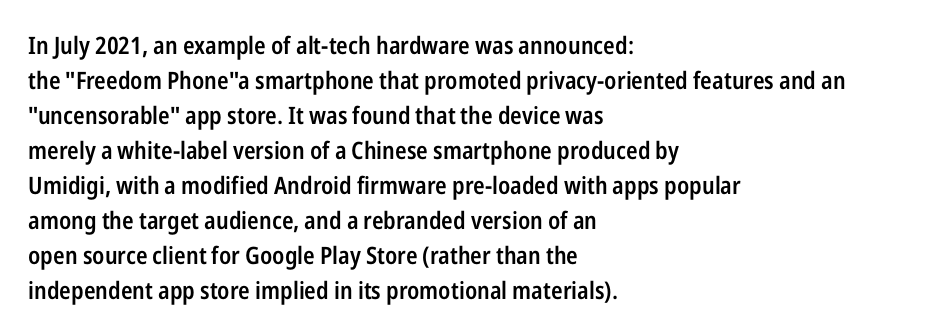
The image shows 24 px text type, upright; set left-aligned, normal line spacing (1.46x), normal letter spacing, not underlined.
